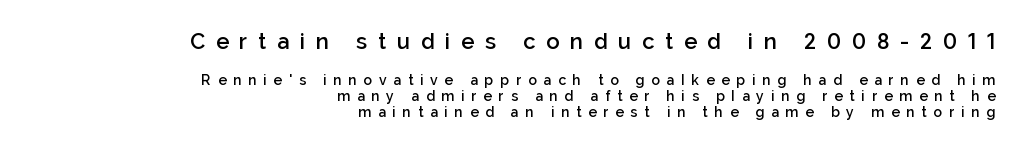
Q: Is the text bold? A: Semi-bold.
Q: Is the text italic (slanted)? A: No, it is upright.
Q: Is the text underlined? A: No.
Q: How is the paragraph aligned? A: Right-aligned.
Q: Is the spacing between letters normal or unusually wide? A: Unusually wide.
Q: Is the spacing between lines tight, normal or loose? A: Tight.
Q: Which block of text is set in a larger size, the first (top) or the second (bottom)? A: The first (top) one.
